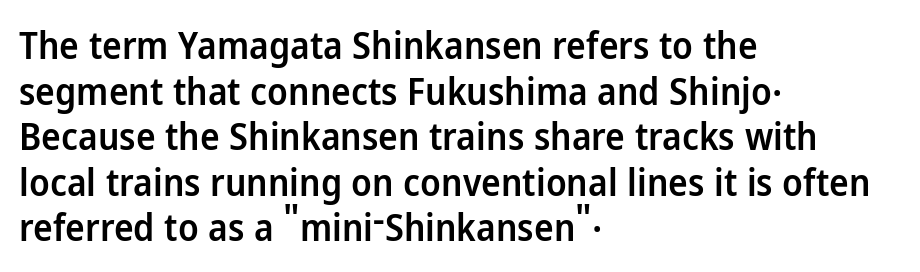
Font category for this specimen: sans-serif. This sample uses an upright cut, with every glyph sitting square on the baseline. A semibold gives these letters moderate extra thickness, short of bold. A typesetter would call this proportional, since set widths differ per character. Quick note: underline off.
